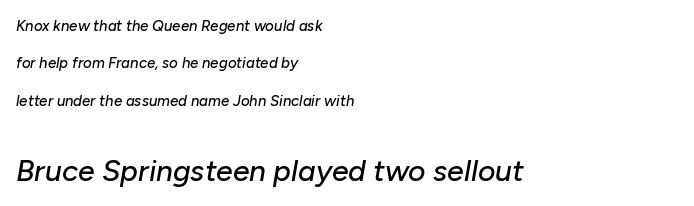
The image shows 30 px text type, italic (leaning right); set left-aligned, loose line spacing (2.49x), normal letter spacing, not underlined; the second (bottom) block is 2.0x larger; low stroke contrast and a medium x-height.
